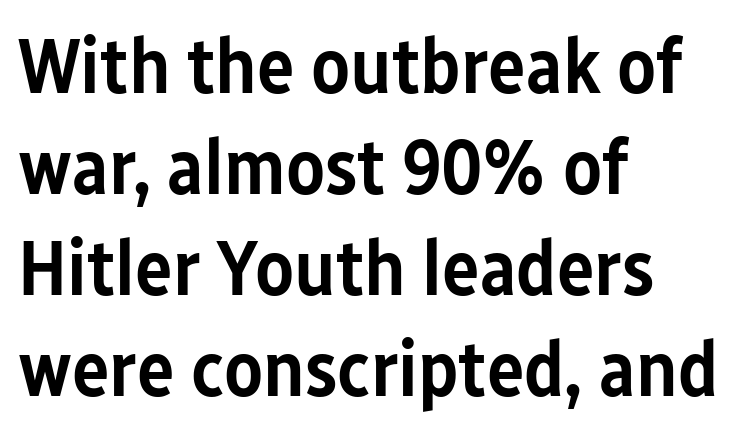
{"serif": "no", "italic": "no", "bold": "semi", "weight": "semibold", "width": "condensed", "stroke_contrast": "low", "x_height": "medium", "monospaced": "no", "underline": "no", "align": "left", "line_spacing": "normal", "line_spacing_ratio": 1.28, "letter_spacing": "normal", "letter_spacing_em": 0.0, "glyph_px": 79}
